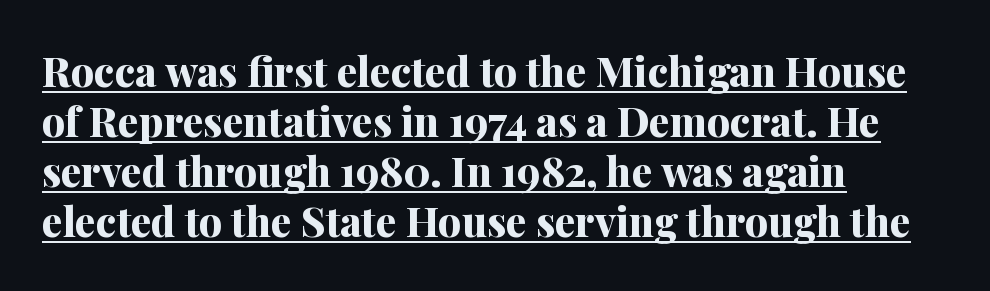
The image shows 41 px bold serif type, upright; set left-aligned, line spacing 1.22x, normal letter spacing, underlined; medium stroke contrast and a medium x-height.
